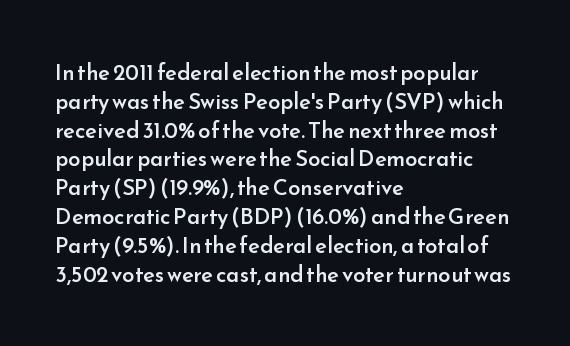
The image shows 22 px text type, upright; set left-aligned, normal line spacing (1.31x), normal letter spacing, not underlined.
